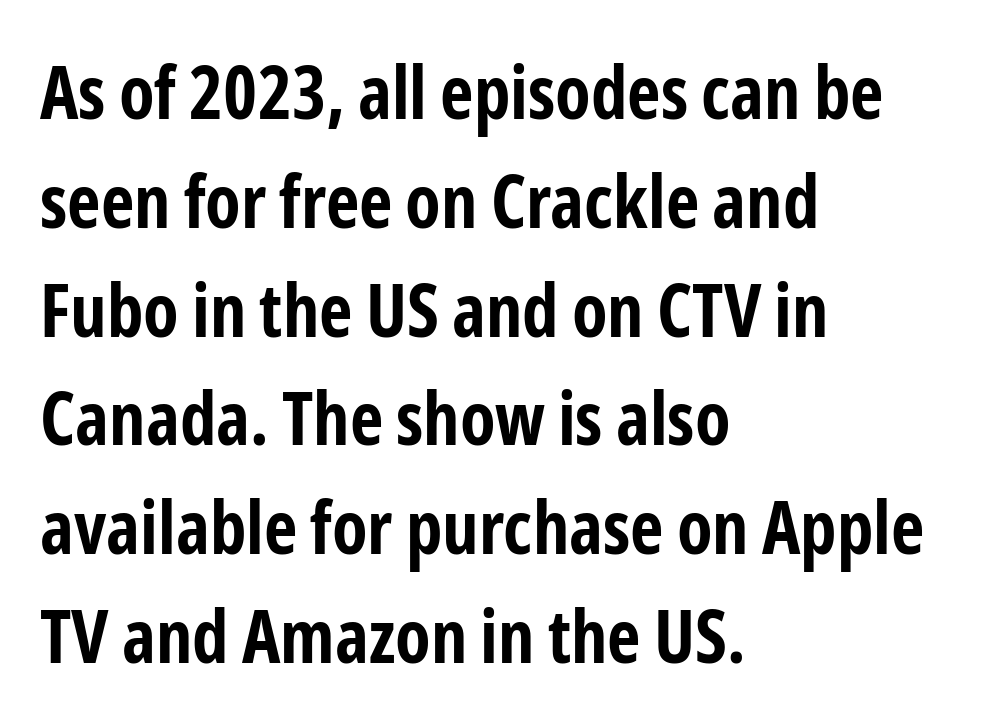
The image shows 73 px bold, condensed sans-serif type, upright; set left-aligned, normal line spacing (1.49x), normal letter spacing, not underlined; low stroke contrast and a medium x-height.
